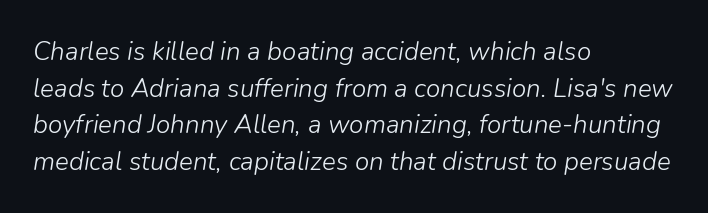
Notice how descenders clear the ascenders below comfortably — that's standard leading. The lettering tilts uniformly, giving the passage an italic look. Is the stroke heavy? The answer is a plain regular-or-lighter. Plain, unruled lines of type. How are the letters spaced? Ordinarily, with no added tracking. Teacher's note: observe the even left margin — that is flush-left alignment.
